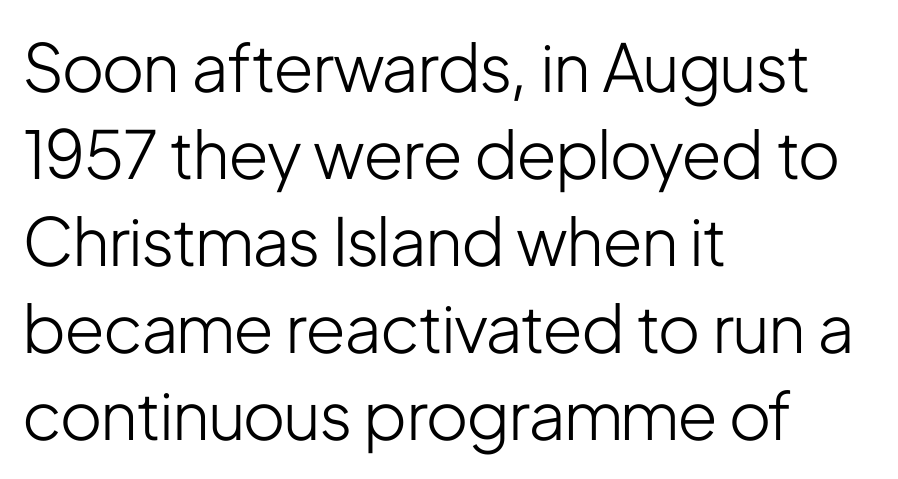
{"serif": "no", "italic": "no", "bold": "no", "weight": "light", "width": "condensed", "stroke_contrast": "low", "x_height": "medium", "monospaced": "no", "underline": "no", "align": "left", "line_spacing": "normal", "line_spacing_ratio": 1.32, "letter_spacing": "normal", "letter_spacing_em": 0.0, "glyph_px": 66}
